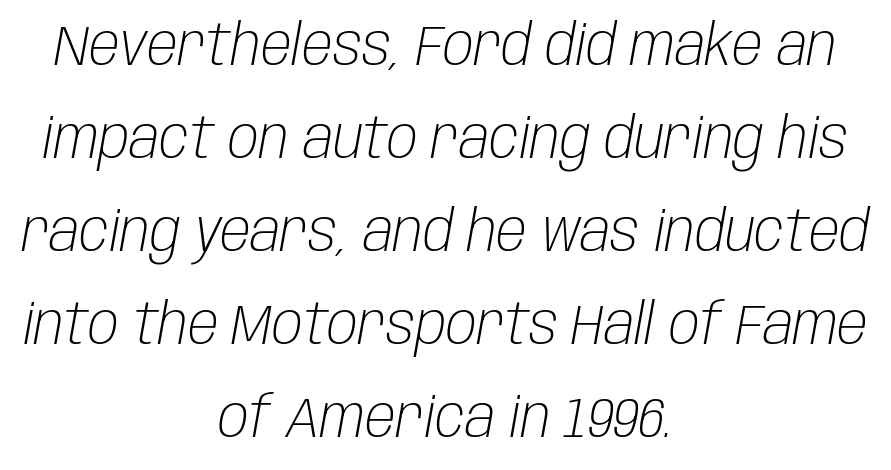
Q: Is the text bold? A: No.
Q: Is the text italic (slanted)? A: Yes, it leans right by about 10 degrees.
Q: Is the text underlined? A: No.
Q: How is the paragraph aligned? A: Centered.
Q: Is the spacing between letters normal or unusually wide? A: Normal.
Q: Is the spacing between lines tight, normal or loose? A: Normal.
Q: Width (condensed, normal, or wide)? A: Condensed.
Q: Stroke contrast? A: Low.
Q: x-height? A: Large.
Q: Monospaced? A: No.
